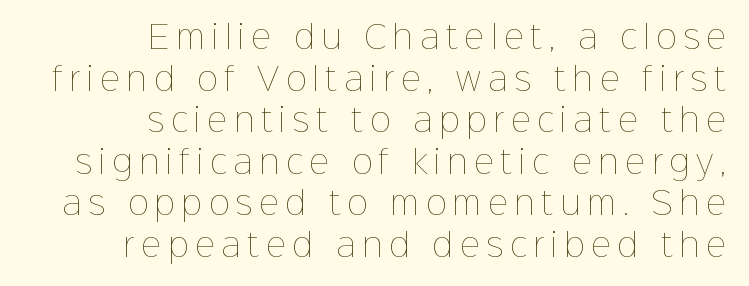
Q: Is the text bold? A: No.
Q: Is the text italic (slanted)? A: No, it is upright.
Q: Is the text underlined? A: No.
Q: How is the paragraph aligned? A: Right-aligned.
Q: Is the spacing between letters normal or unusually wide? A: Unusually wide.
Q: Is the spacing between lines tight, normal or loose? A: Normal.
Q: Width (condensed, normal, or wide)? A: Normal.
Q: Stroke contrast? A: Low.
Q: x-height? A: Medium.
Q: Monospaced? A: No.
